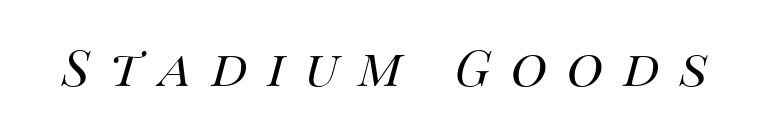
The image shows 50 px regular-weight type, italic (leaning right); set unusually wide letter spacing (+0.4 em), not underlined; medium stroke contrast and a large x-height.
